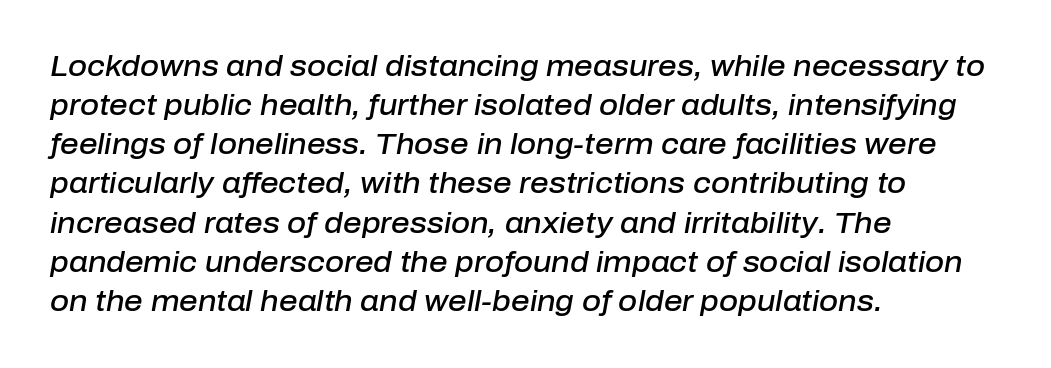
Q: Is the text bold? A: Semi-bold.
Q: Is the text italic (slanted)? A: Yes, it leans right by about 10 degrees.
Q: Is the text underlined? A: No.
Q: How is the paragraph aligned? A: Left-aligned.
Q: Is the spacing between letters normal or unusually wide? A: Normal.
Q: Is the spacing between lines tight, normal or loose? A: Normal.
Q: Width (condensed, normal, or wide)? A: Normal.
Q: Stroke contrast? A: Low.
Q: x-height? A: Medium.
Q: Monospaced? A: No.
